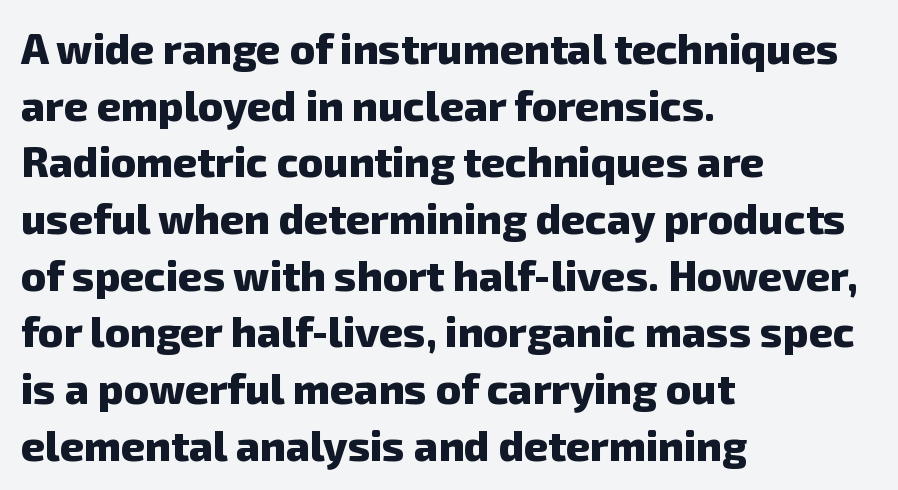
{"serif": "no", "bold": "yes", "weight": "heavy", "width": "normal", "stroke_contrast": "low", "x_height": "medium", "monospaced": "no", "underline": "no", "align": "left", "line_spacing": "normal", "line_spacing_ratio": 1.35, "letter_spacing": "normal", "letter_spacing_em": 0.0, "glyph_px": 42}
